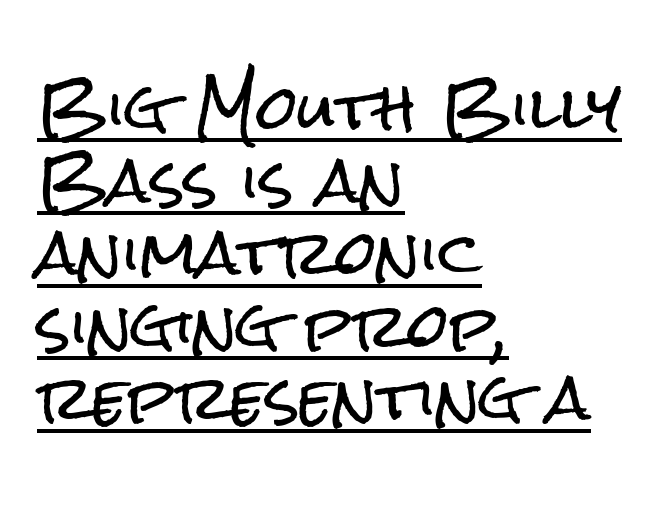
Does extra space separate the letters? No, they use regular spacing. The rendering uses natural spacing where letterforms have individual widths. A typesetter would label this face a sans. The setting favours the left margin, as ordinary paragraphs usually do. Every stem runs plumb, perpendicular to the baseline. You can see a thin bar hugging the bottom of the glyphs.
